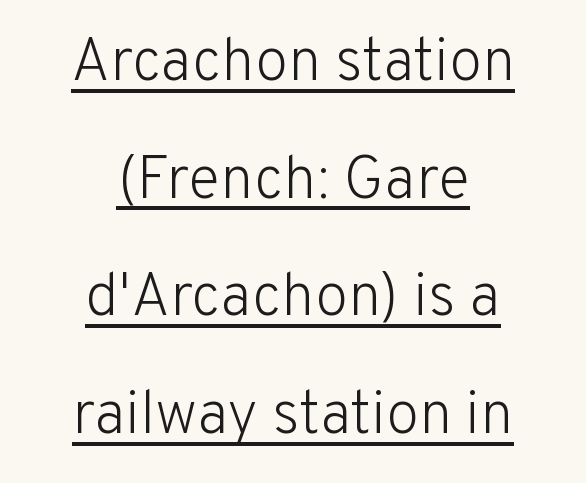
{"serif": "no", "italic": "no", "bold": "no", "weight": "light", "width": "normal", "stroke_contrast": "low", "x_height": "medium", "monospaced": "no", "underline": "yes", "align": "center", "line_spacing": "loose", "line_spacing_ratio": 1.96, "letter_spacing": "normal", "letter_spacing_em": 0.0, "glyph_px": 60}
